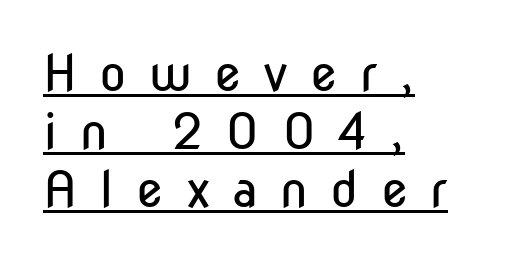
Are there feet on the stems? There aren't — it's a sans. The rendering uses the underline text-decoration. The typesetter chose a ragged-right arrangement here. Tracking value appears strongly positive — letters spread wide. This reads as an unemphasized weight, regular at the heaviest. These lines are rendered in a variable-pitch font.
